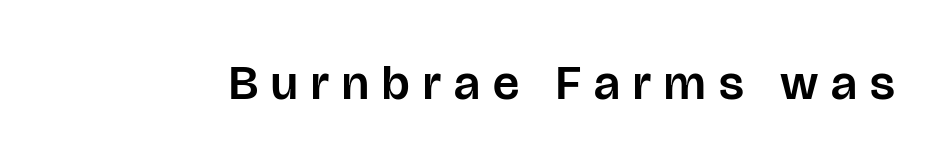
The image shows 49 px sans-serif type, upright; set unusually wide letter spacing (+0.27 em), not underlined; low stroke contrast and a large x-height.
